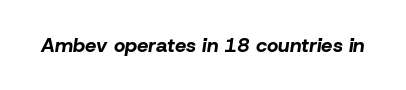
Q: Is the text bold? A: Yes.
Q: Is the text italic (slanted)? A: Yes, it leans right by about 8 degrees.
Q: Is the text underlined? A: No.
Q: Is the spacing between letters normal or unusually wide? A: Normal.
